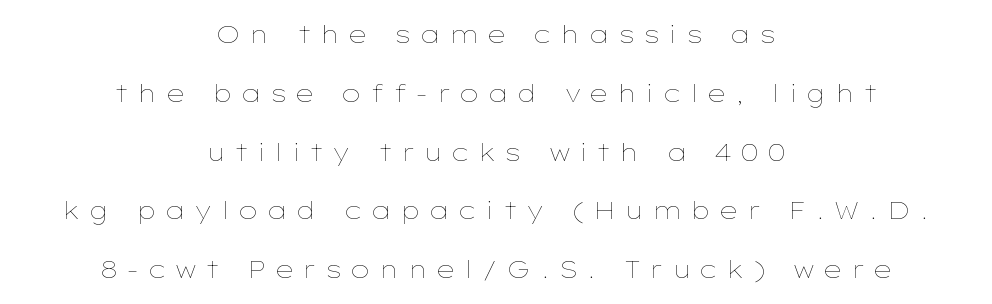
{"italic": "no", "bold": "no", "underline": "no", "align": "center", "line_spacing": "loose", "line_spacing_ratio": 2.45, "letter_spacing": "wide", "letter_spacing_em": 0.35, "glyph_px": 24}
